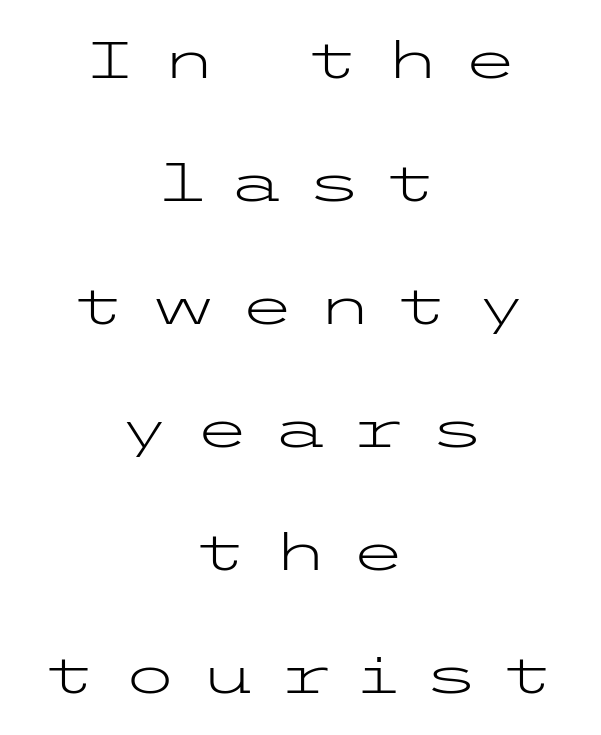
How would I describe the line gaps? Wide and relaxed. Does extra space separate the letters? Yes, quite a lot of it. The strokes carry an ordinary text weight at most. The type sits square on the baseline with zero lean.
